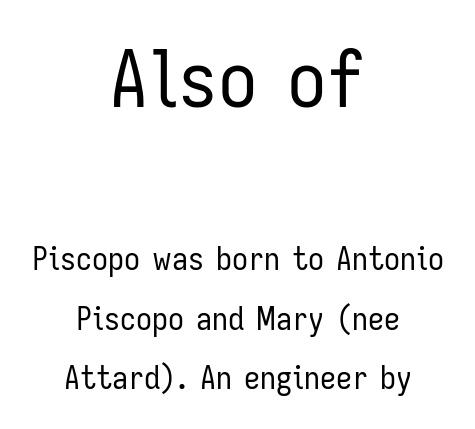
The image shows 79 px regular-weight, condensed sans-serif type, upright; set centered, line spacing 1.85x, normal letter spacing, not underlined; the first (top) block is 2.47x larger; low stroke contrast and a medium x-height.
